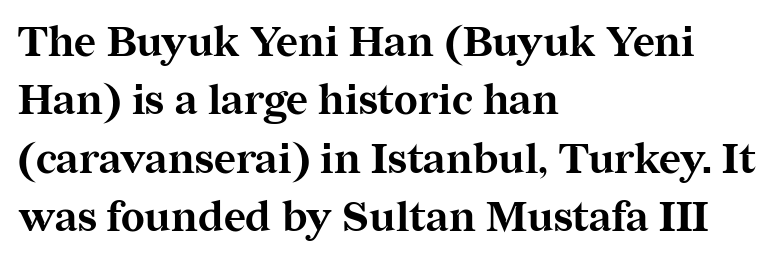
The image shows 42 px bold serif type, upright; set left-aligned, normal line spacing (1.39x), normal letter spacing, not underlined; medium stroke contrast and a medium x-height.
